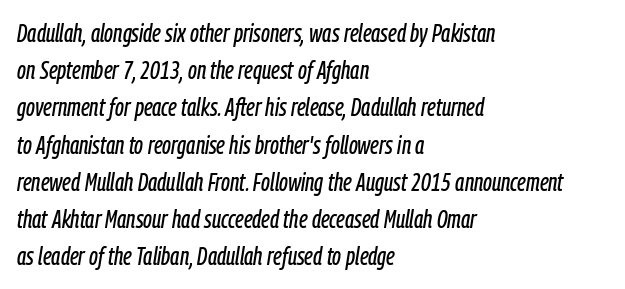
Q: Is the text italic (slanted)? A: Yes, it leans right by about 9 degrees.
Q: Is the text underlined? A: No.
Q: How is the paragraph aligned? A: Left-aligned.
Q: Is the spacing between letters normal or unusually wide? A: Normal.
Q: Is the spacing between lines tight, normal or loose? A: Normal.
